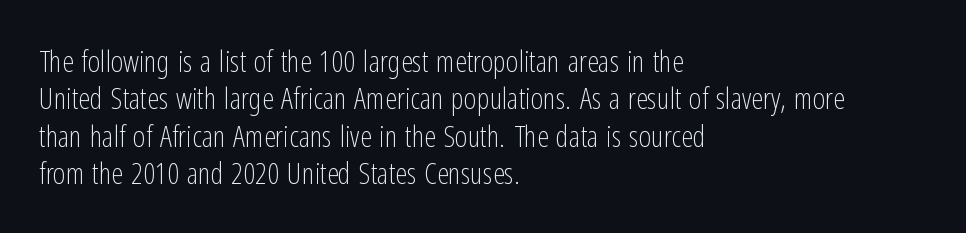
Q: Is the text bold? A: No.
Q: Is the text italic (slanted)? A: No, it is upright.
Q: Is the typeface a serif or a sans-serif typeface? A: Sans-serif.
Q: Is the text underlined? A: No.
Q: How is the paragraph aligned? A: Left-aligned.
Q: Is the spacing between letters normal or unusually wide? A: Normal.
Q: Is the spacing between lines tight, normal or loose? A: Normal.
Q: Width (condensed, normal, or wide)? A: Condensed.
Q: Stroke contrast? A: Low.
Q: x-height? A: Medium.
Q: Monospaced? A: No.
